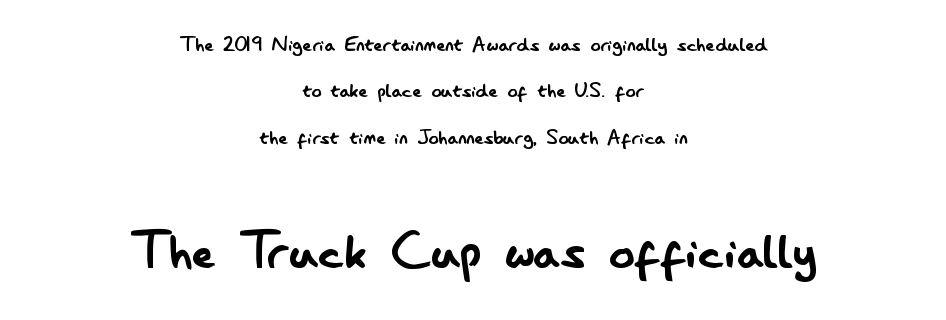
Q: Is the text bold? A: No.
Q: Is the text italic (slanted)? A: No, it is upright.
Q: Is the typeface a serif or a sans-serif typeface? A: Sans-serif.
Q: Is the text underlined? A: No.
Q: How is the paragraph aligned? A: Centered.
Q: Is the spacing between letters normal or unusually wide? A: Normal.
Q: Which block of text is set in a larger size, the first (top) or the second (bottom)? A: The second (bottom) one.
Q: Width (condensed, normal, or wide)? A: Condensed.
Q: Stroke contrast? A: Low.
Q: x-height? A: Small.
Q: Monospaced? A: No.
